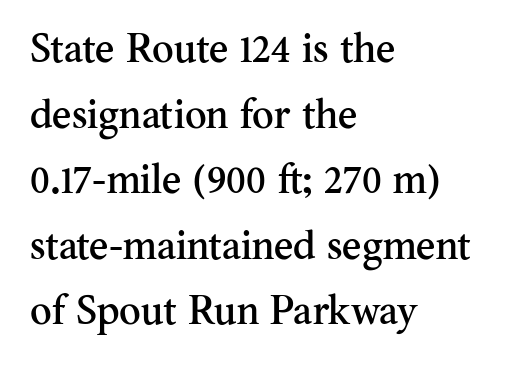
Q: Is the text italic (slanted)? A: No, it is upright.
Q: Is the typeface a serif or a sans-serif typeface? A: Serif.
Q: Is the text underlined? A: No.
Q: How is the paragraph aligned? A: Left-aligned.
Q: Is the spacing between letters normal or unusually wide? A: Normal.
Q: Is the spacing between lines tight, normal or loose? A: Normal.
Q: Width (condensed, normal, or wide)? A: Normal.
Q: Stroke contrast? A: Medium.
Q: x-height? A: Small.
Q: Monospaced? A: No.
